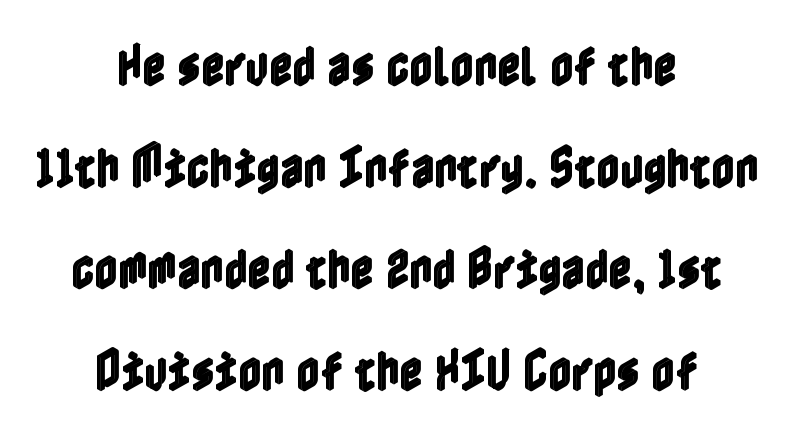
The image shows 45 px condensed type, upright; set centered, loose line spacing (2.26x), normal letter spacing, not underlined; a medium x-height.
